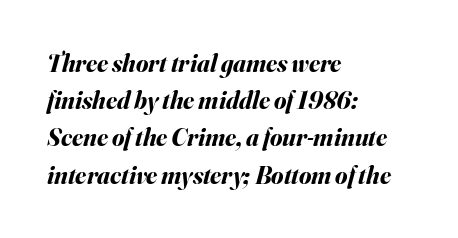
{"italic": "yes", "lean": "right", "slant_degrees": 16, "bold": "yes", "underline": "no", "align": "left", "line_spacing": "normal", "line_spacing_ratio": 1.49, "letter_spacing": "normal", "letter_spacing_em": 0.0, "glyph_px": 25}
